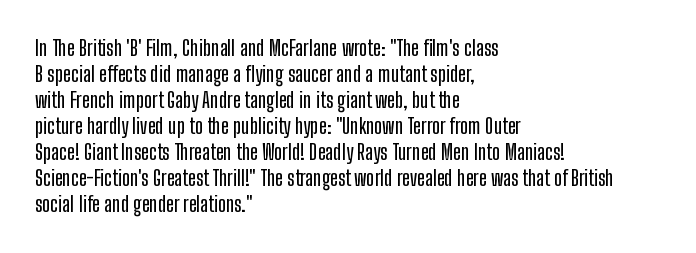
Q: Is the text italic (slanted)? A: No, it is upright.
Q: Is the text underlined? A: No.
Q: How is the paragraph aligned? A: Left-aligned.
Q: Is the spacing between letters normal or unusually wide? A: Normal.
